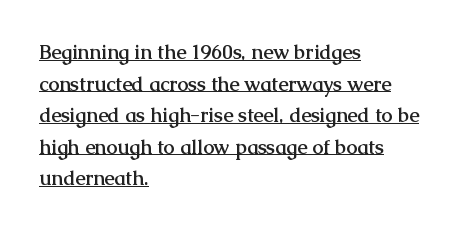
Q: Is the text bold? A: Yes.
Q: Is the text italic (slanted)? A: No, it is upright.
Q: Is the text underlined? A: Yes.
Q: How is the paragraph aligned? A: Left-aligned.
Q: Is the spacing between letters normal or unusually wide? A: Normal.
Q: Is the spacing between lines tight, normal or loose? A: Normal.
